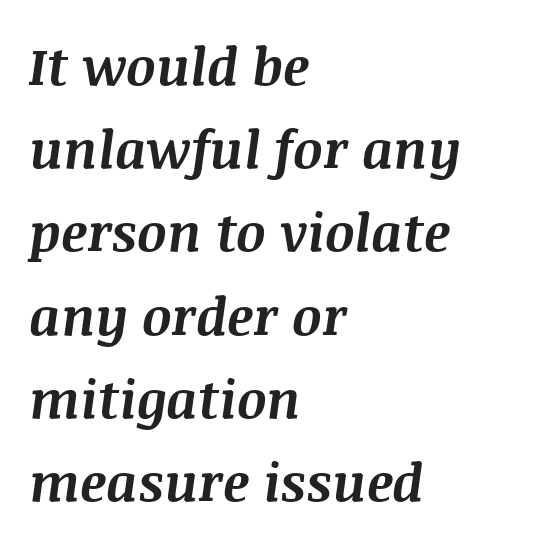
{"italic": "yes", "lean": "right", "slant_degrees": 8, "bold": "yes", "weight": "bold", "width": "normal", "stroke_contrast": "medium", "x_height": "large", "monospaced": "no", "underline": "no", "align": "left", "line_spacing": "normal", "line_spacing_ratio": 1.6, "letter_spacing": "normal", "letter_spacing_em": 0.0, "glyph_px": 52}
